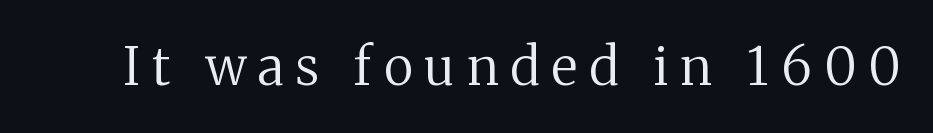
{"serif": "yes", "italic": "no", "bold": "no", "weight": "regular", "width": "normal", "stroke_contrast": "medium", "x_height": "medium", "monospaced": "no", "underline": "no", "letter_spacing": "wide", "letter_spacing_em": 0.23, "glyph_px": 52}
